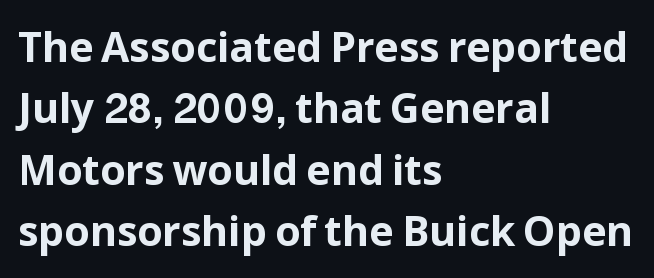
The image shows 41 px bold sans-serif type, upright; set left-aligned, normal line spacing (1.5x), normal letter spacing, not underlined; low stroke contrast and a medium x-height.
